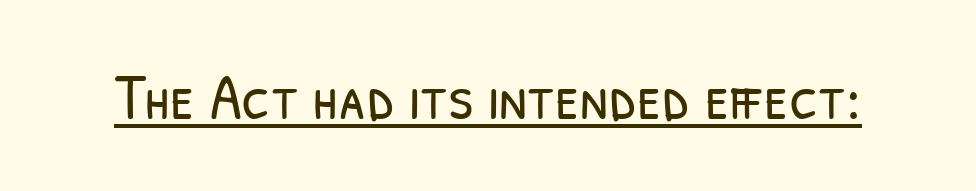
Q: Is the text bold? A: No.
Q: Is the typeface a serif or a sans-serif typeface? A: Sans-serif.
Q: Is the text underlined? A: Yes.
Q: Is the spacing between letters normal or unusually wide? A: Normal.
Q: Width (condensed, normal, or wide)? A: Condensed.
Q: Stroke contrast? A: Low.
Q: x-height? A: Medium.
Q: Monospaced? A: No.
